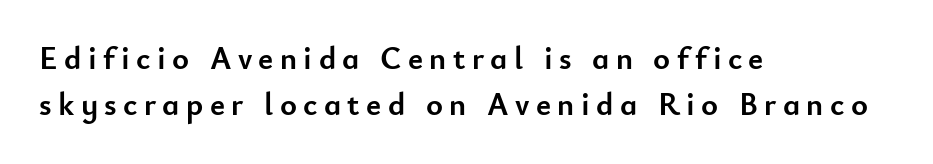
Examine the stroke ends and you'll find no serifs. Check under the words: just untouched page. Ordinary non-slanted type is in use. The gaps between neighbouring characters are conspicuously large.
